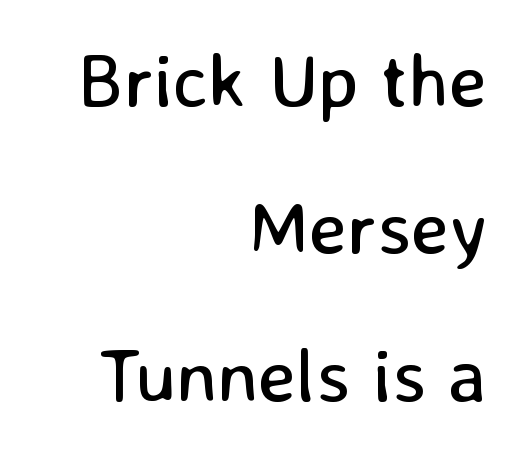
{"serif": "no", "italic": "no", "bold": "no", "weight": "regular", "width": "normal", "stroke_contrast": "low", "x_height": "medium", "monospaced": "no", "underline": "no", "align": "right", "line_spacing": "loose", "line_spacing_ratio": 1.94, "letter_spacing": "normal", "letter_spacing_em": 0.0, "glyph_px": 76}
